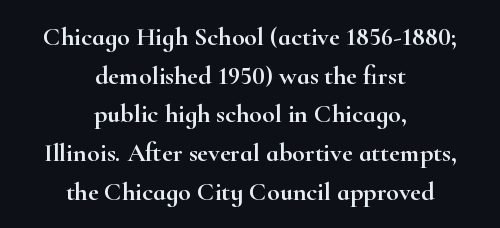
{"italic": "no", "underline": "no", "align": "center", "line_spacing": "normal", "line_spacing_ratio": 1.49, "letter_spacing": "normal", "letter_spacing_em": 0.0, "glyph_px": 26}
